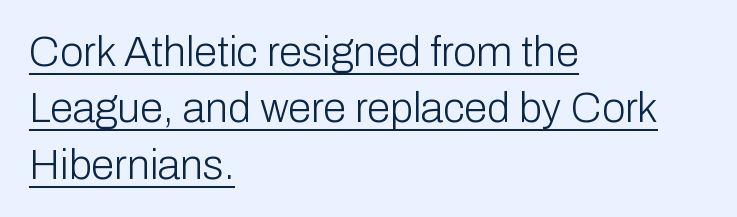
The image shows 42 px light sans-serif type, upright; set left-aligned, normal line spacing (1.34x), normal letter spacing, underlined; low stroke contrast and a medium x-height.
